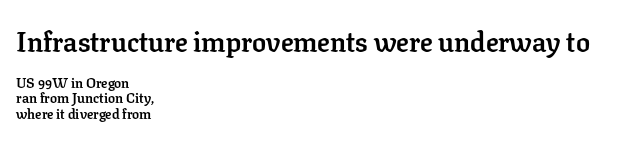
Q: Is the text bold? A: Yes.
Q: Is the text italic (slanted)? A: No, it is upright.
Q: Is the typeface a serif or a sans-serif typeface? A: Serif.
Q: Is the text underlined? A: No.
Q: How is the paragraph aligned? A: Left-aligned.
Q: Is the spacing between letters normal or unusually wide? A: Normal.
Q: Is the spacing between lines tight, normal or loose? A: Tight.
Q: Which block of text is set in a larger size, the first (top) or the second (bottom)? A: The first (top) one.
Q: Width (condensed, normal, or wide)? A: Normal.
Q: Stroke contrast? A: Low.
Q: x-height? A: Medium.
Q: Monospaced? A: No.
